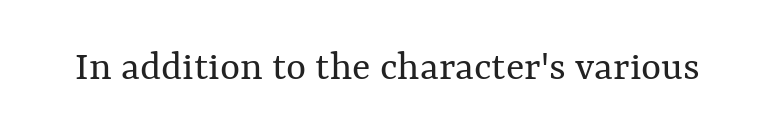
Q: Is the text bold? A: No.
Q: Is the text italic (slanted)? A: No, it is upright.
Q: Is the text underlined? A: No.
Q: Is the spacing between letters normal or unusually wide? A: Normal.
Q: Width (condensed, normal, or wide)? A: Normal.
Q: Stroke contrast? A: Medium.
Q: x-height? A: Medium.
Q: Monospaced? A: No.
